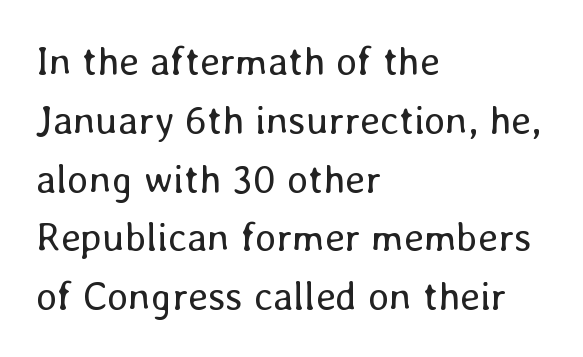
Spacing verdict: proportional, widths tailored to each character. Spacing between characters is what you'd get straight out of the box. Leading matches the norm, producing a regular column. Plain, unruled lines of type. Ascenders rise straight up at ninety degrees. The strokes carry an ordinary text weight at most.
